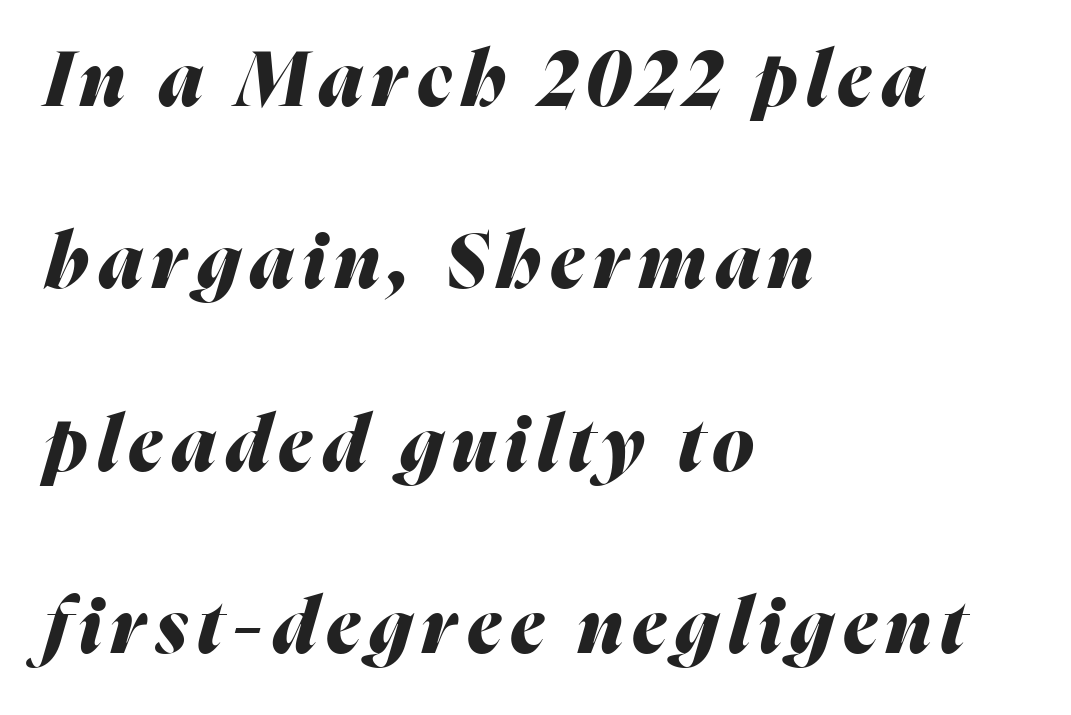
Q: Is the text bold? A: Yes.
Q: Is the text italic (slanted)? A: Yes, it leans right by about 16 degrees.
Q: Is the text underlined? A: No.
Q: How is the paragraph aligned? A: Left-aligned.
Q: Is the spacing between lines tight, normal or loose? A: Loose.
Q: Width (condensed, normal, or wide)? A: Normal.
Q: Stroke contrast? A: Medium.
Q: x-height? A: Medium.
Q: Monospaced? A: No.
